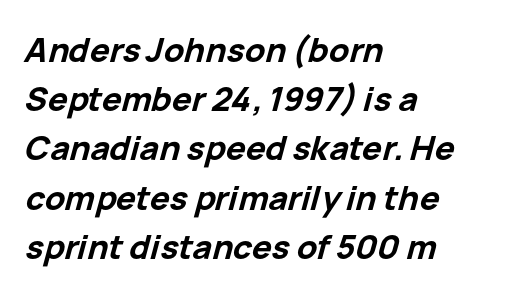
The image shows 33 px bold type, italic (leaning right); set left-aligned, normal line spacing (1.49x), normal letter spacing, not underlined; low stroke contrast and a medium x-height.
